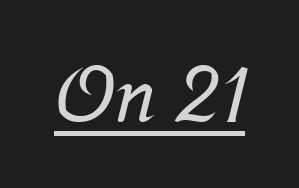
Q: Is the text underlined? A: Yes.
Q: Is the spacing between letters normal or unusually wide? A: Normal.
Q: Width (condensed, normal, or wide)? A: Normal.
Q: Stroke contrast? A: Low.
Q: x-height? A: Medium.
Q: Monospaced? A: No.
